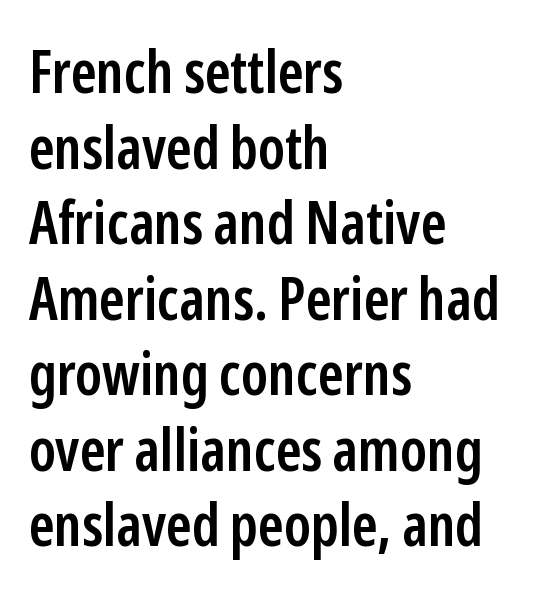
The image shows 59 px semibold, condensed sans-serif type, upright; set left-aligned, normal line spacing (1.28x), normal letter spacing, not underlined; low stroke contrast and a medium x-height.
